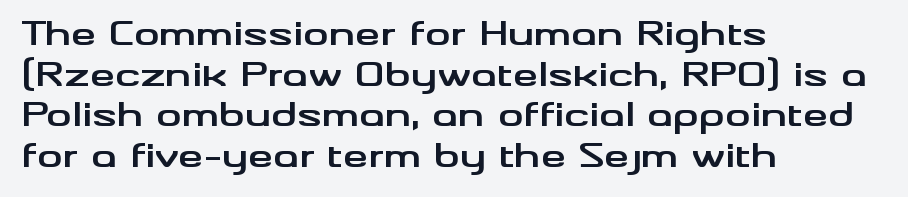
Successive baselines arrive at the customary interval. A bare baseline throughout the passage. Font category for this specimen: sans-serif. Line starts are locked; line ends wander. Note the varied advance widths — an 'i' is clearly narrower than an 'm'.
